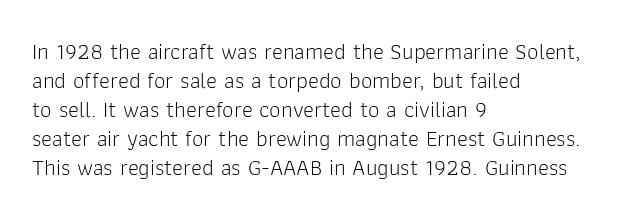
A typesetter would call this zero additional tracking. If you drew a line through each stem, it would be perfectly vertical. This block has exactly the height ordinary leading produces. Teacher's note: observe the even left margin — that is flush-left alignment. The area under the type is left untouched. This is not heavy type; no bold has been used.
